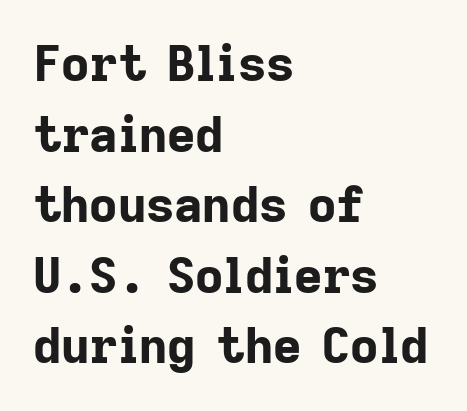
Set as a true bold cut, around the 700 mark. Serifs: no, the terminals of the letterforms are clean. Just letters on the line, the space beneath them empty. Quick note: interline space is typical. A student would call this left alignment; a typographer would say flush left, rag right. This sample uses plain, unmodified letter spacing.
